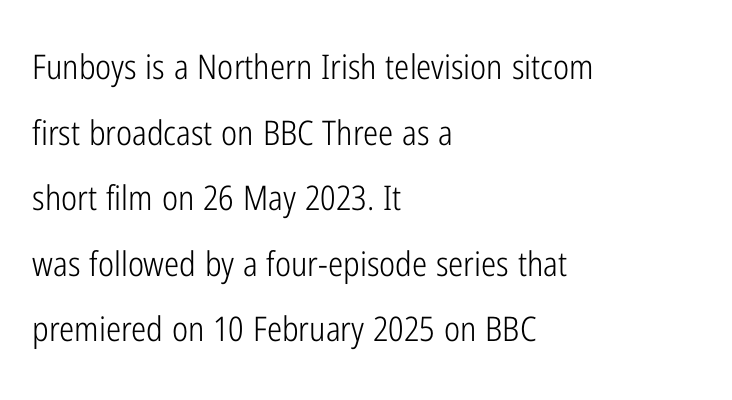
Q: Is the text bold? A: No.
Q: Is the text italic (slanted)? A: No, it is upright.
Q: Is the typeface a serif or a sans-serif typeface? A: Sans-serif.
Q: Is the text underlined? A: No.
Q: How is the paragraph aligned? A: Left-aligned.
Q: Is the spacing between letters normal or unusually wide? A: Normal.
Q: Is the spacing between lines tight, normal or loose? A: Loose.
Q: Width (condensed, normal, or wide)? A: Condensed.
Q: Stroke contrast? A: Low.
Q: x-height? A: Medium.
Q: Monospaced? A: No.
